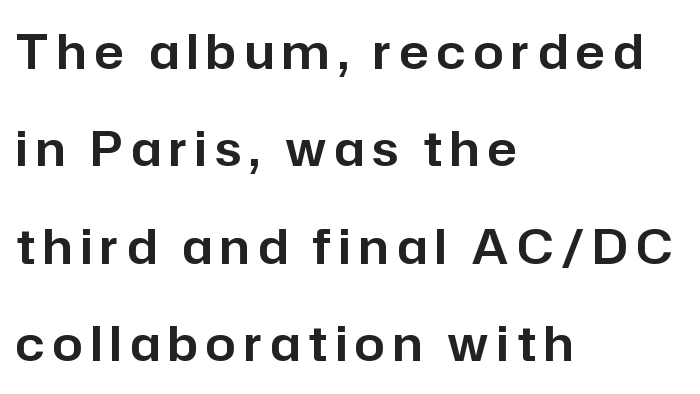
The font family rendered here belongs to the sans-serif group. Think of a printed novel: that variable character pitch is what you see here. The lines in this sample share a left origin and differ only in where they stop. The space directly below the letters is spotless. Baseline-to-baseline distance is far greater than the letter height. Posture: upright roman.
